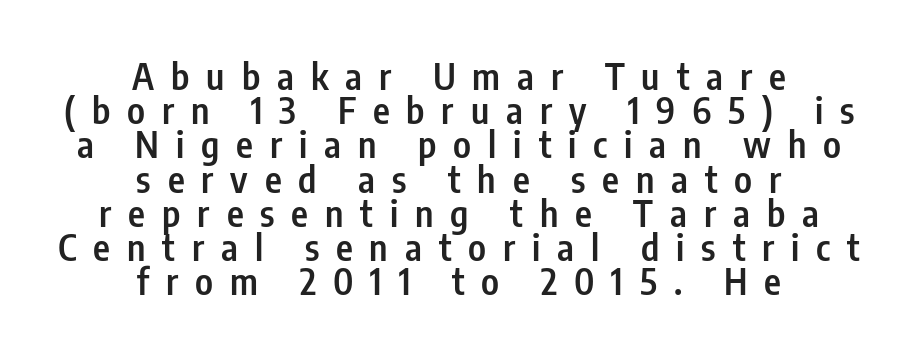
{"serif": "no", "italic": "no", "bold": "semi", "weight": "semibold", "width": "condensed", "stroke_contrast": "low", "x_height": "medium", "monospaced": "no", "underline": "no", "align": "center", "line_spacing": "tight", "line_spacing_ratio": 0.95, "letter_spacing": "wide", "letter_spacing_em": 0.47, "glyph_px": 36}
